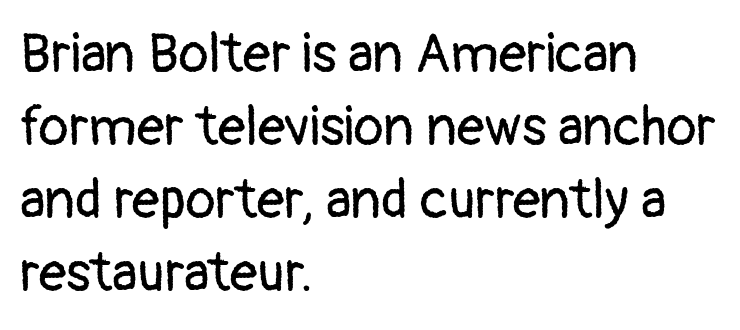
The image shows 55 px regular-weight sans-serif type, upright; set left-aligned, normal line spacing (1.33x), normal letter spacing, not underlined; low stroke contrast and a medium x-height.
